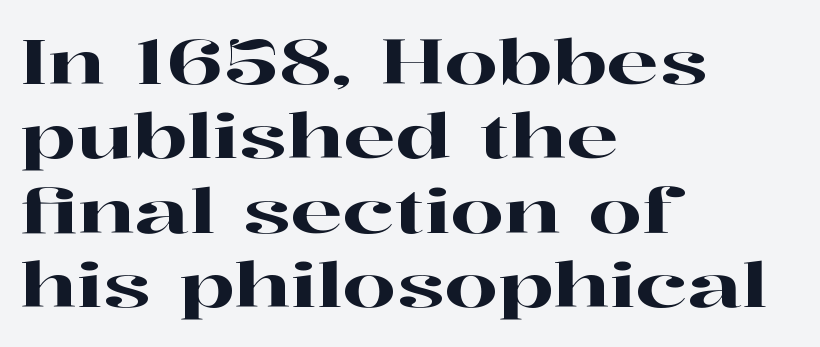
Glance below the letters and you will spot only blank space. Do the characters align in a grid? No, the font is proportional. The setting favours the left margin, as ordinary paragraphs usually do. The typeface chosen for these lines features serifs. The lettering stays uniformly vertical, giving the passage a roman look.
